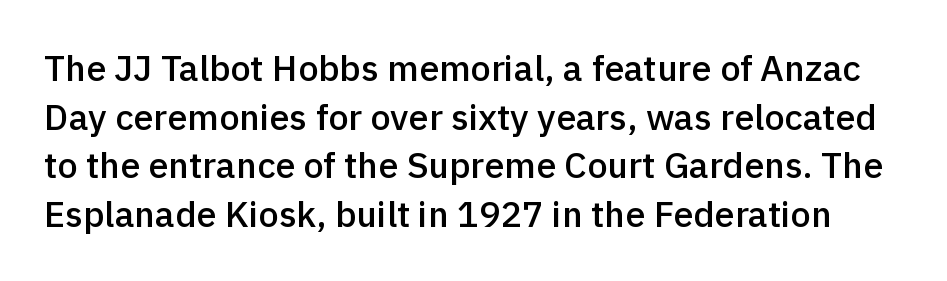
{"serif": "no", "italic": "no", "bold": "semi", "weight": "semibold", "width": "normal", "x_height": "medium", "monospaced": "no", "underline": "no", "line_spacing": "normal", "line_spacing_ratio": 1.35, "letter_spacing": "normal", "letter_spacing_em": 0.0, "glyph_px": 36}
